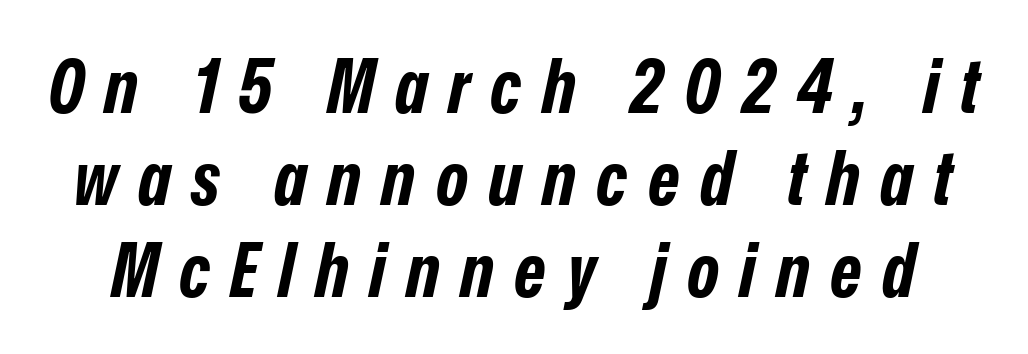
The image shows 76 px bold, condensed type, italic (leaning right); set line spacing 1.21x, unusually wide letter spacing (+0.27 em), not underlined; low stroke contrast and a medium x-height.
